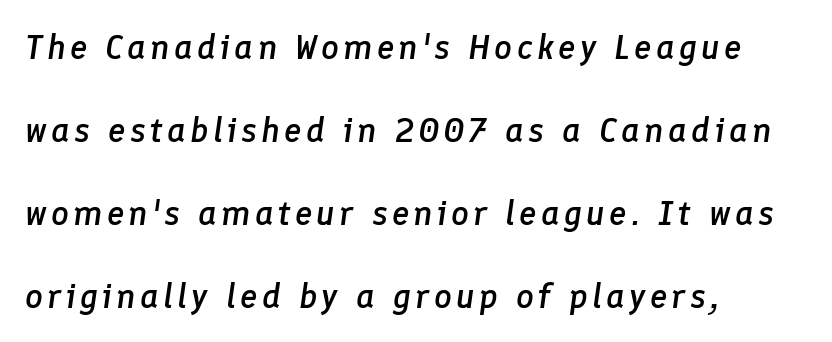
{"italic": "yes", "lean": "right", "slant_degrees": 8, "bold": "semi", "weight": "semibold", "width": "normal", "stroke_contrast": "low", "x_height": "medium", "monospaced": "no", "underline": "no", "align": "left", "line_spacing": "loose", "line_spacing_ratio": 2.37, "glyph_px": 35}
